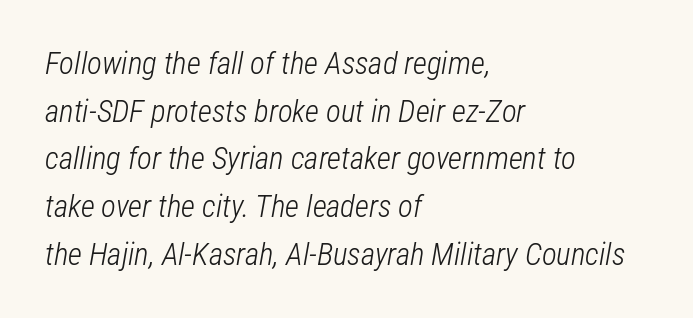
The image shows 31 px light, condensed type, italic (leaning right); set left-aligned, normal line spacing (1.54x), normal letter spacing, not underlined; low stroke contrast and a medium x-height.
